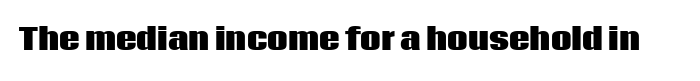
Q: Is the text bold? A: Yes.
Q: Is the text italic (slanted)? A: No, it is upright.
Q: Is the typeface a serif or a sans-serif typeface? A: Sans-serif.
Q: Is the text underlined? A: No.
Q: Is the spacing between letters normal or unusually wide? A: Normal.
Q: Width (condensed, normal, or wide)? A: Normal.
Q: Stroke contrast? A: Low.
Q: x-height? A: Large.
Q: Monospaced? A: No.
